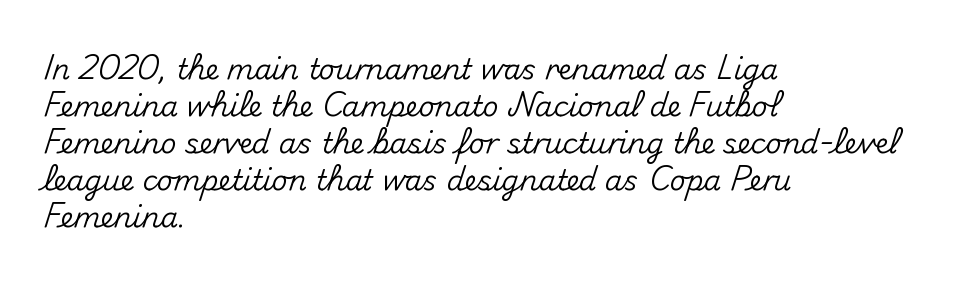
Q: Is the text italic (slanted)? A: Yes.
Q: Is the typeface a serif or a sans-serif typeface? A: Sans-serif.
Q: Is the text underlined? A: No.
Q: How is the paragraph aligned? A: Left-aligned.
Q: Is the spacing between letters normal or unusually wide? A: Normal.
Q: Is the spacing between lines tight, normal or loose? A: Normal.
Q: Width (condensed, normal, or wide)? A: Normal.
Q: Stroke contrast? A: Medium.
Q: x-height? A: Small.
Q: Monospaced? A: No.
